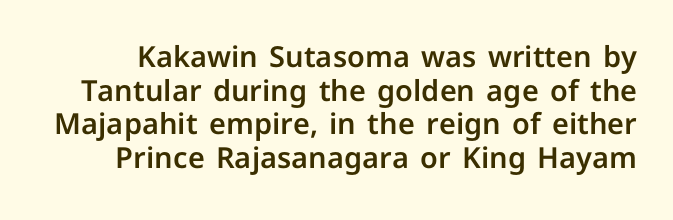
Q: Is the text italic (slanted)? A: No, it is upright.
Q: Is the typeface a serif or a sans-serif typeface? A: Sans-serif.
Q: Is the text underlined? A: No.
Q: Is the spacing between letters normal or unusually wide? A: Normal.
Q: Width (condensed, normal, or wide)? A: Normal.
Q: Stroke contrast? A: Low.
Q: x-height? A: Medium.
Q: Monospaced? A: No.
